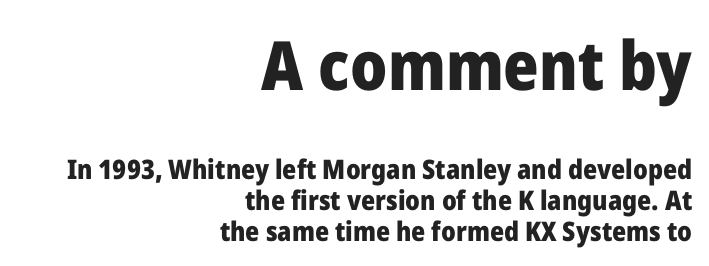
Nobody drew a line under any word here. A typesetter would label this face a sans. If you drew a ruler down the right edge, every line would touch it. Compare the two chunks: the upper has the greater cap height. Honestly, the rows look squashed on top of each other. A roman cut, with each character standing at attention.
